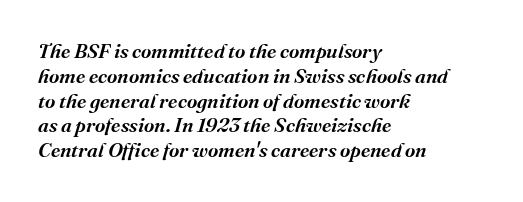
{"italic": "yes", "lean": "right", "slant_degrees": 16, "bold": "semi", "underline": "no", "align": "left", "line_spacing_ratio": 1.24, "letter_spacing": "normal", "letter_spacing_em": 0.0, "glyph_px": 20}
